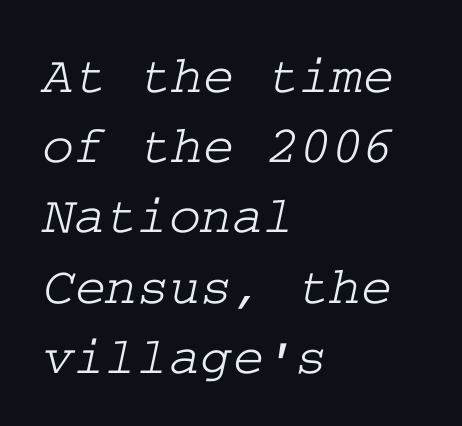
Q: Is the typeface a serif or a sans-serif typeface? A: Serif.
Q: Is the text underlined? A: No.
Q: How is the paragraph aligned? A: Left-aligned.
Q: Is the spacing between letters normal or unusually wide? A: Normal.
Q: Is the spacing between lines tight, normal or loose? A: Normal.
Q: Width (condensed, normal, or wide)? A: Wide.
Q: Stroke contrast? A: Low.
Q: x-height? A: Medium.
